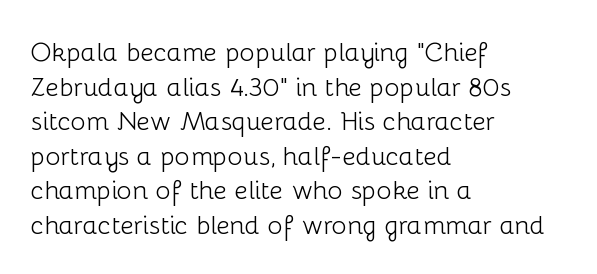
Q: Is the text bold? A: No.
Q: Is the text italic (slanted)? A: No, it is upright.
Q: Is the text underlined? A: No.
Q: How is the paragraph aligned? A: Left-aligned.
Q: Is the spacing between letters normal or unusually wide? A: Normal.
Q: Is the spacing between lines tight, normal or loose? A: Normal.
